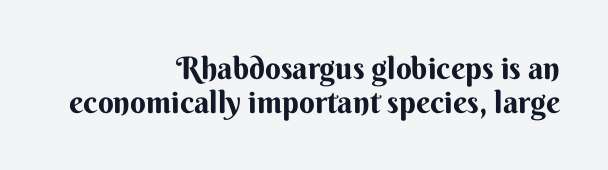
The letters advance in unequal steps, a hallmark of proportional type. I'd describe the lettering as bold — thick and assertive. Ordinary non-slanted type is in use. Lines of text with bare space underneath.
